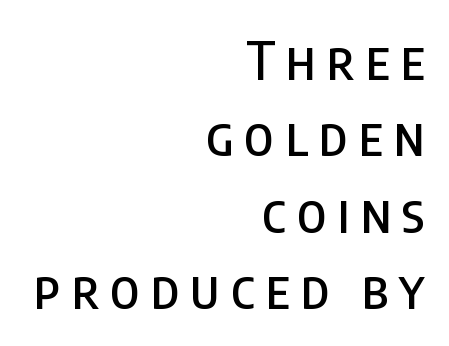
The typography opts for an upright posture over an oblique one. Short note: letters widely spaced. Teacher's note: observe the even right margin — that is flush-right alignment. The passage shown is typed in a proportional face where columns would drift. Leading matches the norm, producing a regular column.
